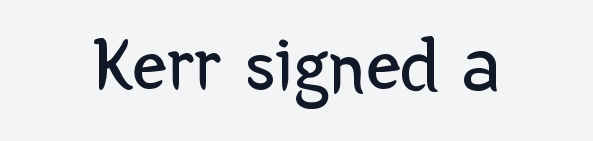
{"serif": "no", "italic": "no", "bold": "no", "weight": "regular", "width": "normal", "stroke_contrast": "low", "x_height": "medium", "monospaced": "no", "underline": "no", "align": "center", "letter_spacing": "normal", "letter_spacing_em": 0.0, "glyph_px": 78}
